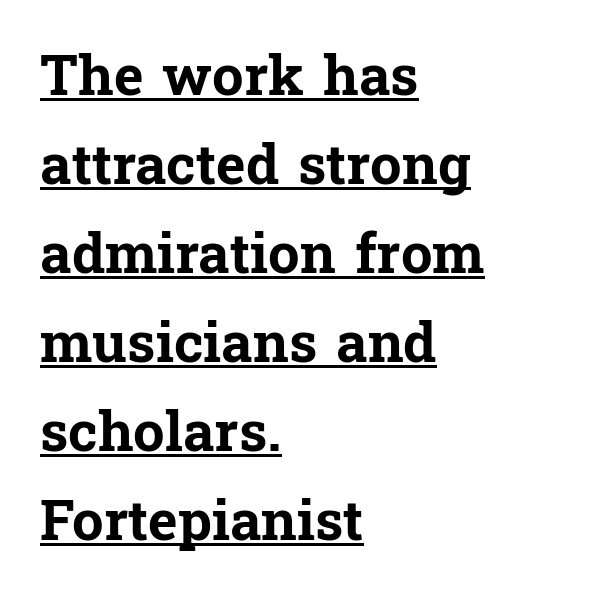
The image shows 56 px bold serif type, upright; set left-aligned, normal line spacing (1.59x), normal letter spacing, underlined; low stroke contrast and a medium x-height.
